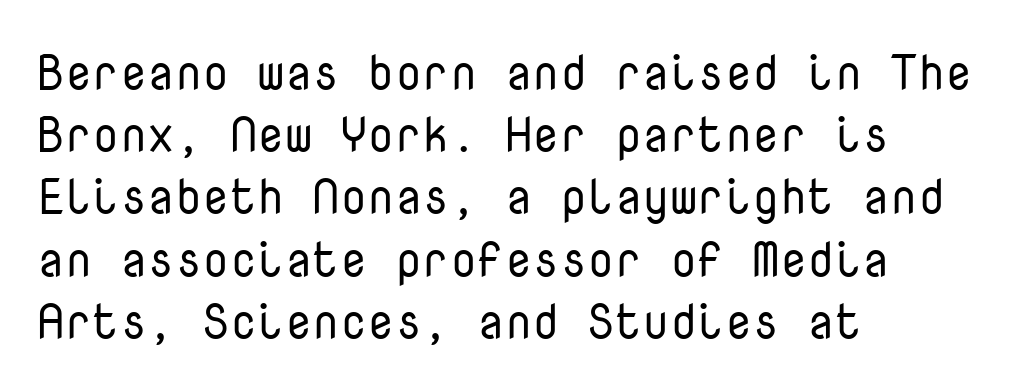
Q: Is the text bold? A: No.
Q: Is the text italic (slanted)? A: No, it is upright.
Q: Is the typeface a serif or a sans-serif typeface? A: Sans-serif.
Q: Is the text underlined? A: No.
Q: How is the paragraph aligned? A: Left-aligned.
Q: Is the spacing between letters normal or unusually wide? A: Normal.
Q: Is the spacing between lines tight, normal or loose? A: Normal.
Q: Width (condensed, normal, or wide)? A: Normal.
Q: Stroke contrast? A: Low.
Q: x-height? A: Medium.
Q: Monospaced? A: Yes.
